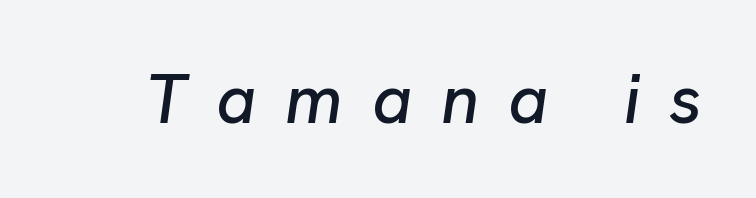
Slant detected: the letters are inclined. Varying glyph widths throughout — classic text-font behaviour. Descenders are the only things crossing below the line. In terms of letterspacing, this is a distinctly airy, spread setting.
